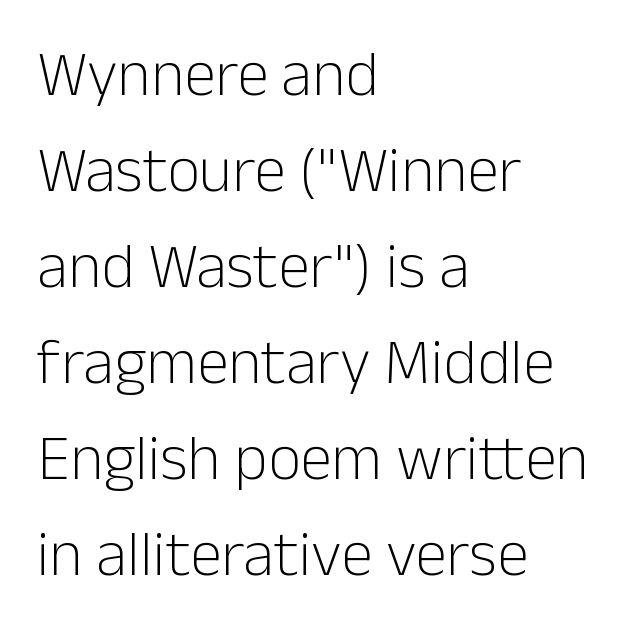
{"serif": "no", "italic": "no", "bold": "no", "weight": "light", "width": "normal", "stroke_contrast": "low", "x_height": "medium", "monospaced": "no", "underline": "no", "align": "left", "line_spacing": "normal", "line_spacing_ratio": 1.5, "letter_spacing": "normal", "letter_spacing_em": 0.0, "glyph_px": 64}
